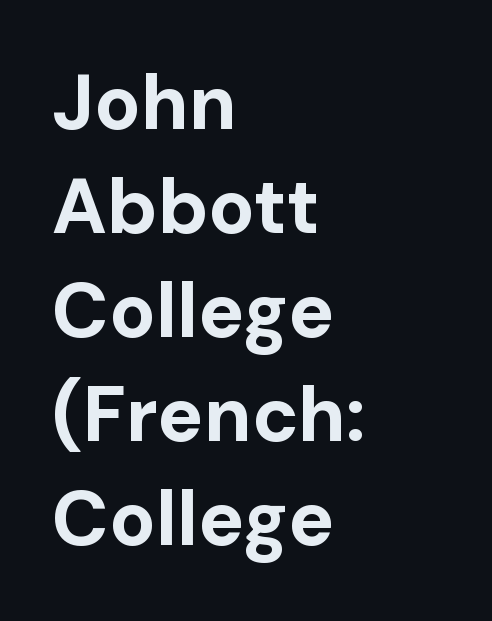
Note the varied advance widths — an 'i' is clearly narrower than an 'm'. You could call the tracking neutral — neither tight nor loose. Examine the stroke ends and you'll find no serifs. In terms of weight, the rendering is a true, heavy bold. Reading down the block, your eye returns to a fixed left position each line. The words here are not underlined.
